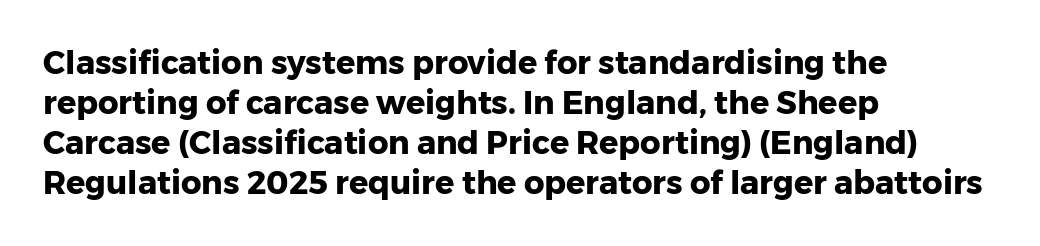
{"serif": "no", "italic": "no", "bold": "yes", "weight": "heavy", "width": "normal", "stroke_contrast": "low", "x_height": "medium", "monospaced": "no", "underline": "no", "align": "left", "line_spacing": "normal", "line_spacing_ratio": 1.25, "letter_spacing": "normal", "letter_spacing_em": 0.0, "glyph_px": 32}
